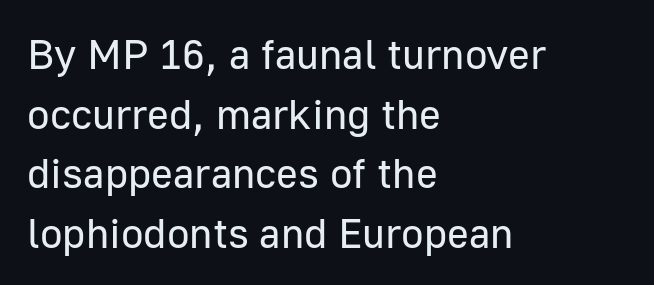
Q: Is the text bold? A: No.
Q: Is the text italic (slanted)? A: No, it is upright.
Q: Is the typeface a serif or a sans-serif typeface? A: Sans-serif.
Q: Is the text underlined? A: No.
Q: How is the paragraph aligned? A: Left-aligned.
Q: Is the spacing between letters normal or unusually wide? A: Normal.
Q: Is the spacing between lines tight, normal or loose? A: Normal.
Q: Width (condensed, normal, or wide)? A: Normal.
Q: Stroke contrast? A: Low.
Q: x-height? A: Medium.
Q: Monospaced? A: No.
